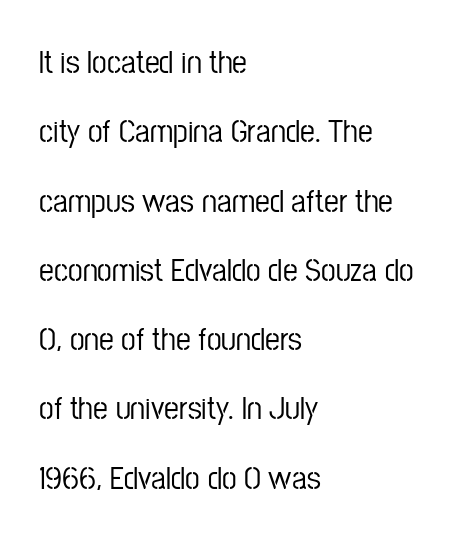
{"serif": "no", "italic": "no", "width": "condensed", "stroke_contrast": "low", "x_height": "medium", "monospaced": "no", "underline": "no", "align": "left", "line_spacing": "loose", "line_spacing_ratio": 2.1, "letter_spacing": "normal", "letter_spacing_em": 0.0, "glyph_px": 33}
